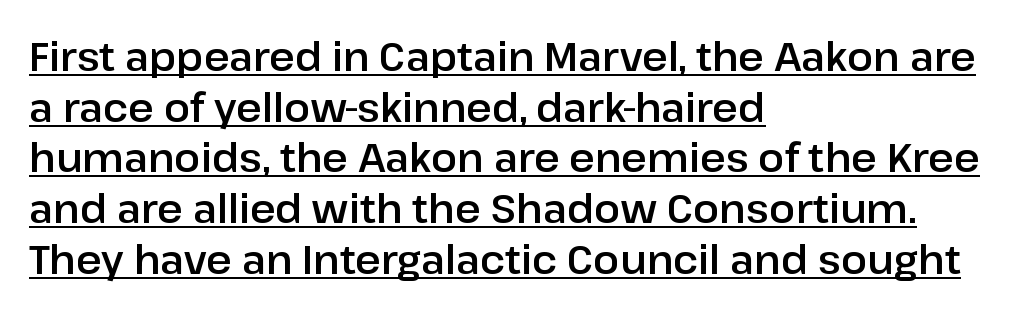
{"serif": "no", "italic": "no", "width": "normal", "stroke_contrast": "low", "x_height": "medium", "monospaced": "no", "underline": "yes", "align": "left", "line_spacing": "normal", "line_spacing_ratio": 1.3, "letter_spacing": "normal", "letter_spacing_em": 0.0, "glyph_px": 39}
